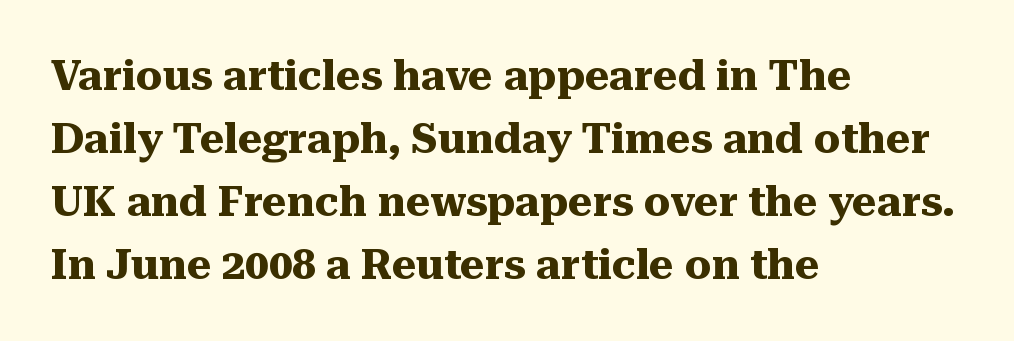
The image shows 42 px heavy serif type, upright; set left-aligned, normal line spacing (1.5x), normal letter spacing, not underlined; medium stroke contrast and a medium x-height.
